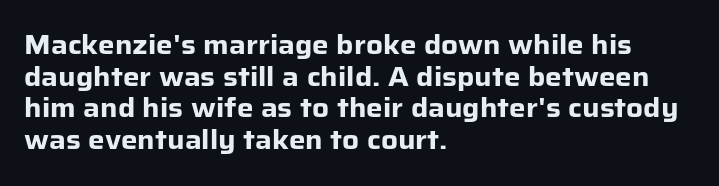
I'd describe the lettering as bold — thick and assertive. Words appear dense and cohesive because spacing is normal. Reading down the block, your eye returns to a fixed left position each line. The lettering holds an erect, upright posture throughout. Descender tails drop into unmarked territory.
